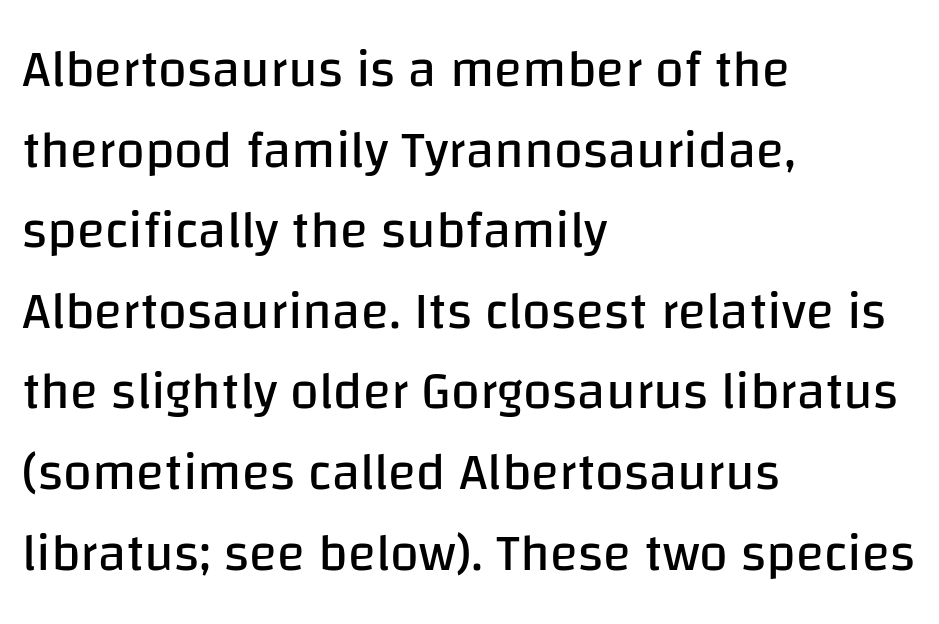
{"serif": "no", "italic": "no", "bold": "no", "weight": "regular", "width": "normal", "stroke_contrast": "low", "x_height": "large", "monospaced": "no", "underline": "no", "align": "left", "line_spacing": "normal", "line_spacing_ratio": 1.55, "letter_spacing": "normal", "letter_spacing_em": 0.0, "glyph_px": 52}
